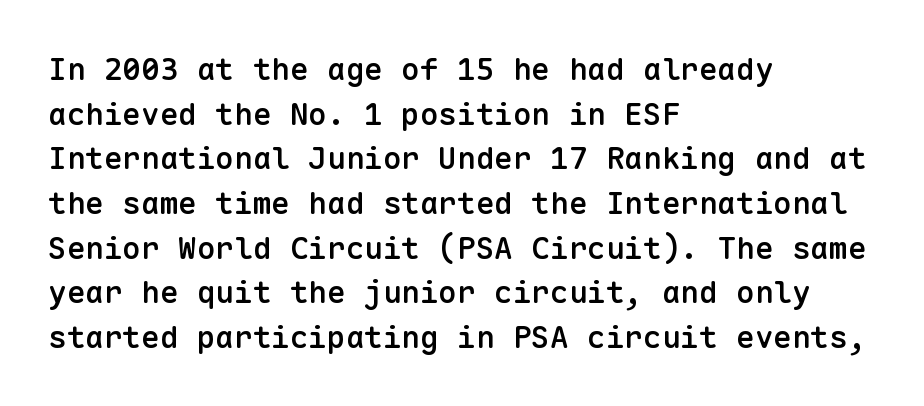
Q: Is the text bold? A: Semi-bold.
Q: Is the text italic (slanted)? A: No, it is upright.
Q: Is the typeface a serif or a sans-serif typeface? A: Sans-serif.
Q: Is the text underlined? A: No.
Q: How is the paragraph aligned? A: Left-aligned.
Q: Is the spacing between letters normal or unusually wide? A: Normal.
Q: Is the spacing between lines tight, normal or loose? A: Normal.
Q: Width (condensed, normal, or wide)? A: Normal.
Q: Stroke contrast? A: Low.
Q: x-height? A: Medium.
Q: Monospaced? A: Yes.
